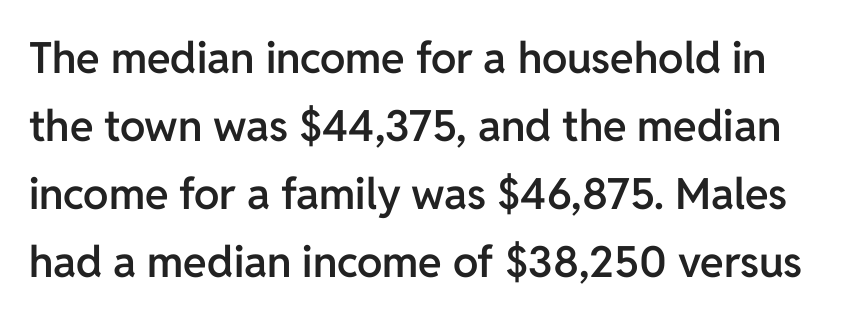
{"serif": "no", "italic": "no", "bold": "semi", "weight": "semibold", "width": "normal", "stroke_contrast": "low", "x_height": "medium", "monospaced": "no", "underline": "no", "line_spacing": "normal", "line_spacing_ratio": 1.58, "letter_spacing": "normal", "letter_spacing_em": 0.0, "glyph_px": 43}
